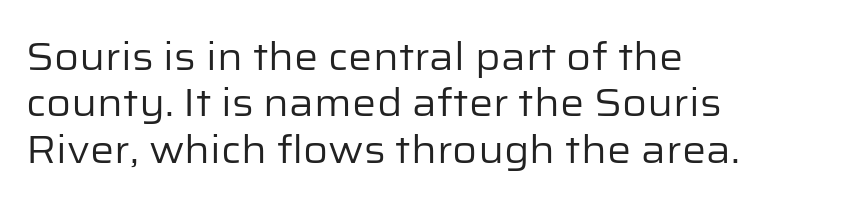
Inter-character spacing is left at the font's built-in metrics. Left-aligned paragraph, ragged on the right. The passage shown is typed in a proportional face where columns would drift. Grotesque or geometric, the face here clearly has no serifs. Characters remain perfectly vertical along every line.
